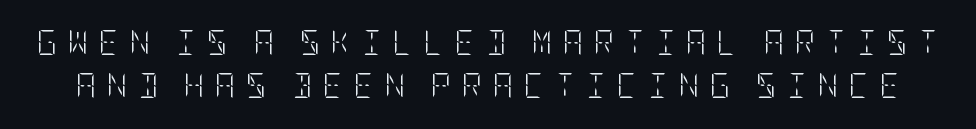
Posture: upright roman. The rendering inserts visible extra space after every character. Unbolded letterforms with no extra heft. A bare baseline throughout the passage.
